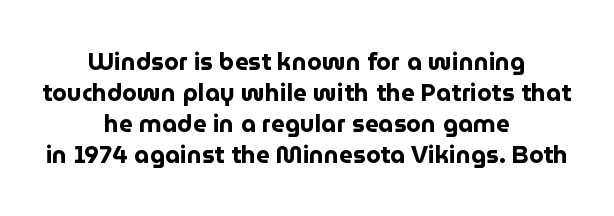
{"italic": "no", "bold": "yes", "underline": "no", "align": "center", "line_spacing": "normal", "line_spacing_ratio": 1.29, "letter_spacing": "normal", "letter_spacing_em": 0.0, "glyph_px": 24}
